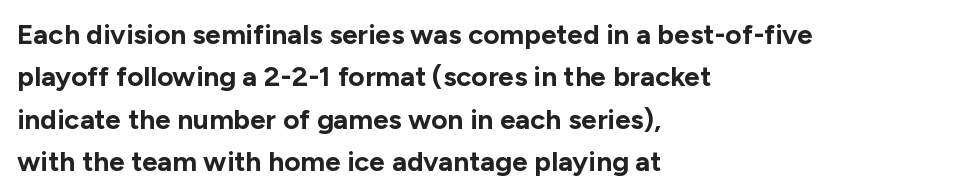
Underline: absent. Students, note that the glyphs here touch the page at normal intervals. This rendering employs a face without finishing strokes, i.e., a sans-serif. Vertical strokes here are truly vertical. Here the designer chose a conventional face with non-uniform glyph widths. This rendering uses left alignment, leaving the right contour irregular.
